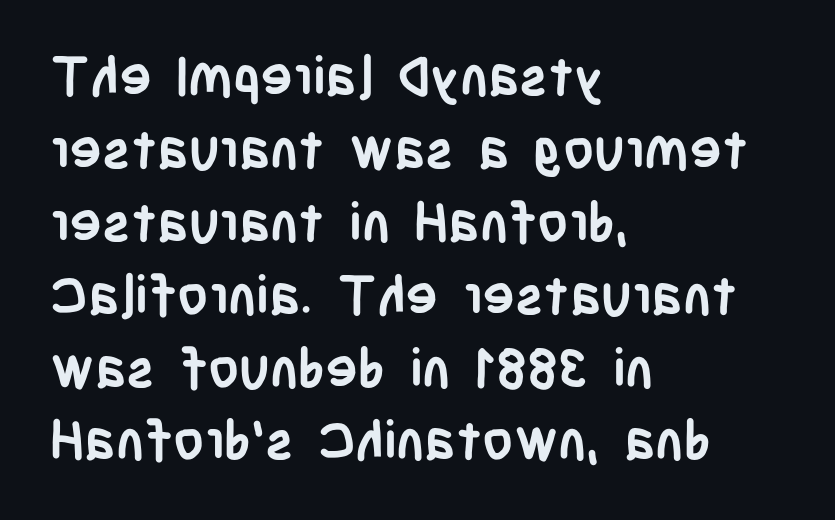
Q: Is the text bold? A: Yes.
Q: Is the text italic (slanted)? A: No, it is upright.
Q: Is the typeface a serif or a sans-serif typeface? A: Sans-serif.
Q: Is the text underlined? A: No.
Q: How is the paragraph aligned? A: Left-aligned.
Q: Is the spacing between letters normal or unusually wide? A: Normal.
Q: Is the spacing between lines tight, normal or loose? A: Normal.
Q: Width (condensed, normal, or wide)? A: Condensed.
Q: Stroke contrast? A: Low.
Q: x-height? A: Large.
Q: Monospaced? A: No.
